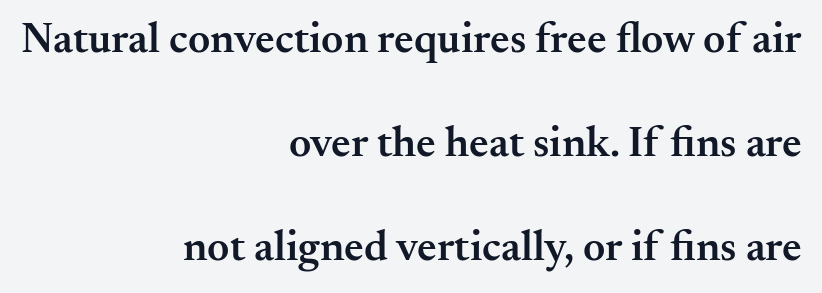
Q: Is the text bold? A: Semi-bold.
Q: Is the text italic (slanted)? A: No, it is upright.
Q: Is the typeface a serif or a sans-serif typeface? A: Serif.
Q: Is the text underlined? A: No.
Q: How is the paragraph aligned? A: Right-aligned.
Q: Is the spacing between letters normal or unusually wide? A: Normal.
Q: Is the spacing between lines tight, normal or loose? A: Loose.
Q: Width (condensed, normal, or wide)? A: Normal.
Q: Stroke contrast? A: Medium.
Q: x-height? A: Small.
Q: Monospaced? A: No.
